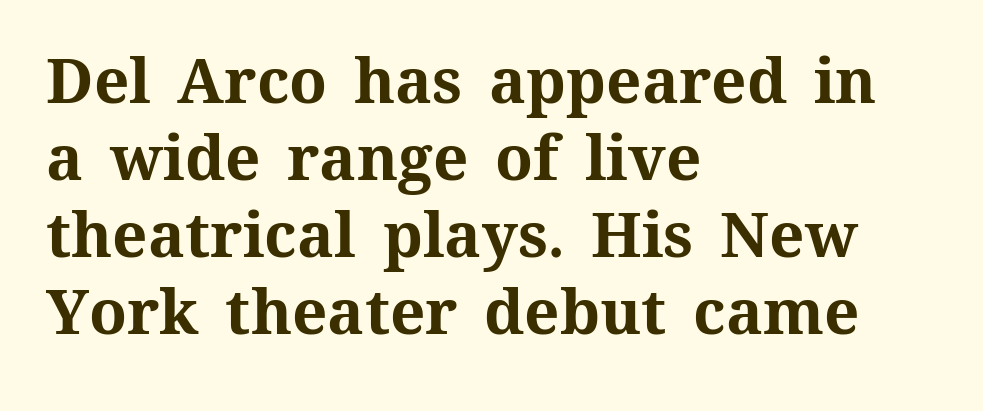
{"italic": "no", "bold": "yes", "weight": "bold", "width": "normal", "stroke_contrast": "medium", "x_height": "medium", "monospaced": "no", "underline": "no", "align": "left", "line_spacing_ratio": 1.24, "letter_spacing": "normal", "letter_spacing_em": 0.0, "glyph_px": 62}
